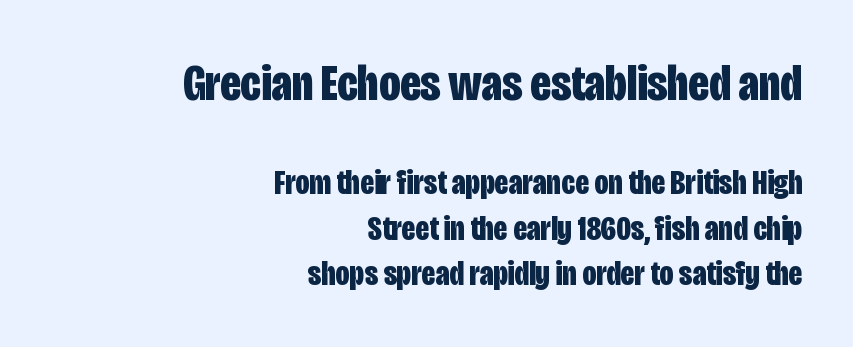
The image shows 52 px bold, condensed sans-serif type, upright; set right-aligned, normal line spacing (1.31x), normal letter spacing, not underlined; the first (top) block is 1.49x larger; low stroke contrast and a large x-height.
